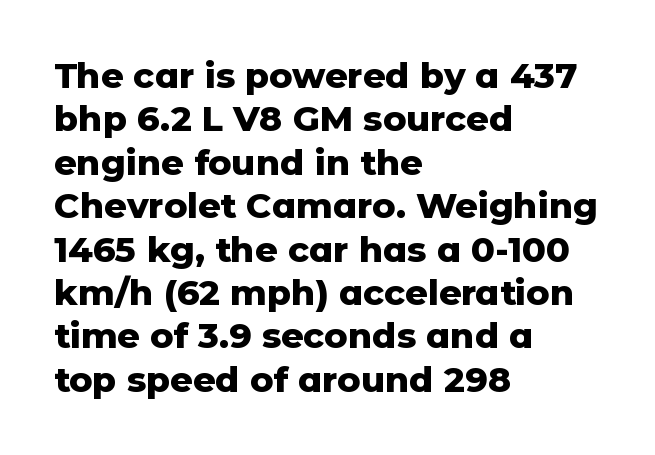
Q: Is the text bold? A: Yes.
Q: Is the text italic (slanted)? A: No, it is upright.
Q: Is the typeface a serif or a sans-serif typeface? A: Sans-serif.
Q: Is the text underlined? A: No.
Q: How is the paragraph aligned? A: Left-aligned.
Q: Is the spacing between letters normal or unusually wide? A: Normal.
Q: Width (condensed, normal, or wide)? A: Normal.
Q: Stroke contrast? A: Low.
Q: x-height? A: Medium.
Q: Monospaced? A: No.
